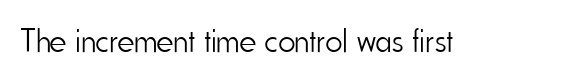
The image shows 33 px light, condensed sans-serif type, upright; set normal letter spacing, not underlined; low stroke contrast and a small x-height.
